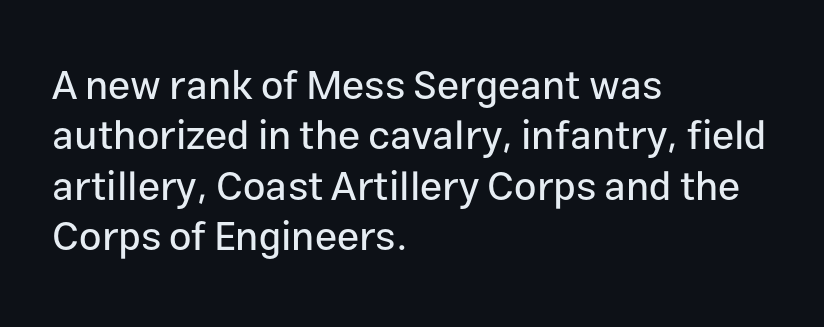
The image shows 40 px sans-serif type, upright; set left-aligned, normal line spacing (1.26x), normal letter spacing, not underlined; low stroke contrast and a medium x-height.
